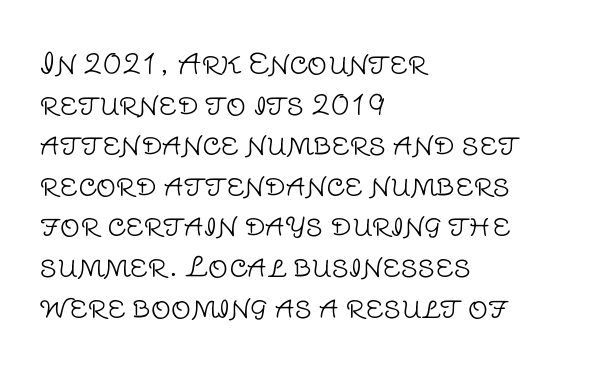
{"serif": "no", "bold": "no", "weight": "light", "width": "normal", "stroke_contrast": "low", "x_height": "large", "monospaced": "no", "underline": "no", "align": "left", "line_spacing": "normal", "line_spacing_ratio": 1.45, "letter_spacing": "normal", "letter_spacing_em": 0.0, "glyph_px": 28}
